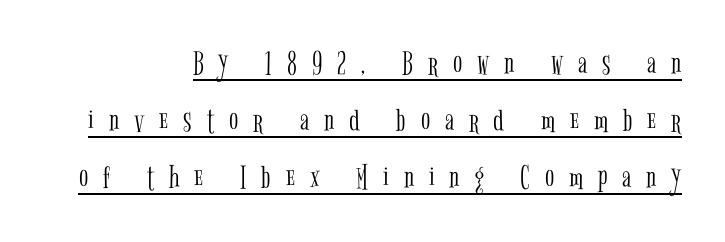
Caption: lettering with a line underneath. One glance says typical: line gaps are just what's usual. Are there feet on the stems? There are — it's a serif. The typeface has the unassuming heft of standard copy or less.
